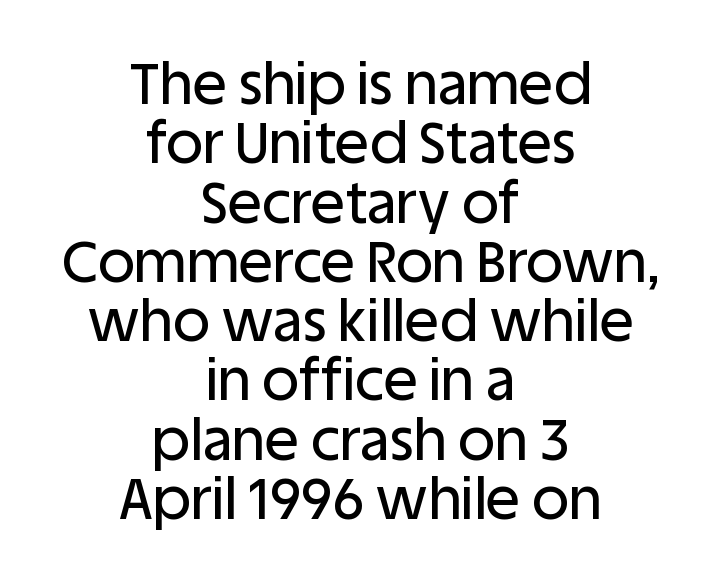
The image shows 57 px sans-serif type, upright; set centered, tight line spacing (1.04x), normal letter spacing, not underlined; low stroke contrast and a large x-height.
